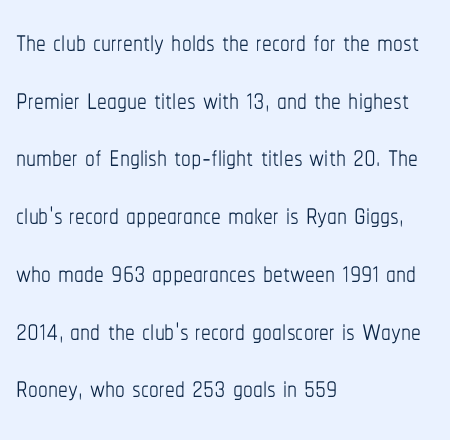
{"italic": "no", "bold": "no", "weight": "thin", "width": "condensed", "stroke_contrast": "low", "x_height": "medium", "monospaced": "no", "underline": "no", "align": "left", "line_spacing": "normal", "line_spacing_ratio": 1.48, "letter_spacing": "normal", "letter_spacing_em": 0.0, "glyph_px": 39}
